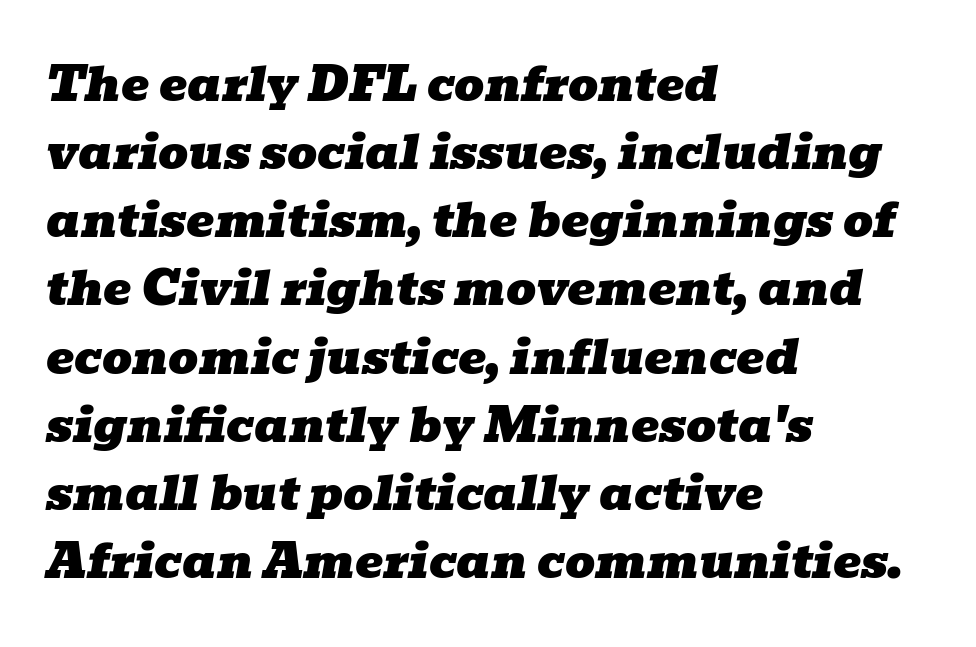
{"serif": "yes", "italic": "yes", "lean": "right", "slant_degrees": 10, "width": "wide", "stroke_contrast": "low", "x_height": "medium", "monospaced": "no", "underline": "no", "align": "left", "line_spacing": "normal", "line_spacing_ratio": 1.45, "letter_spacing": "normal", "letter_spacing_em": 0.0, "glyph_px": 47}
